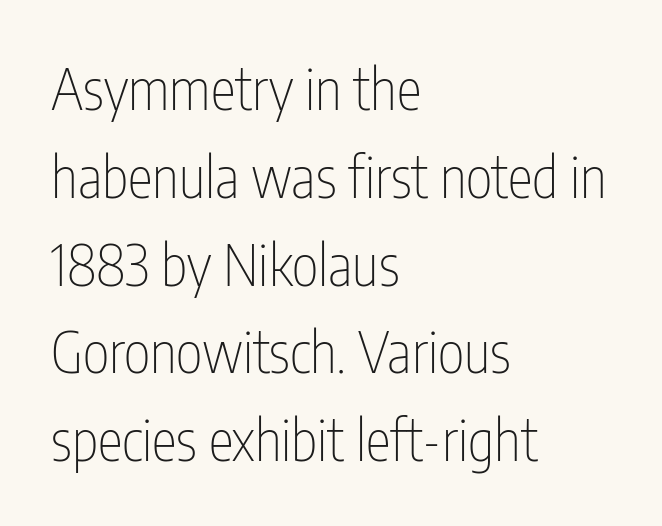
{"serif": "no", "italic": "no", "bold": "no", "weight": "thin", "width": "condensed", "stroke_contrast": "low", "x_height": "medium", "monospaced": "no", "underline": "no", "align": "left", "line_spacing": "normal", "line_spacing_ratio": 1.54, "letter_spacing": "normal", "letter_spacing_em": 0.0, "glyph_px": 57}
